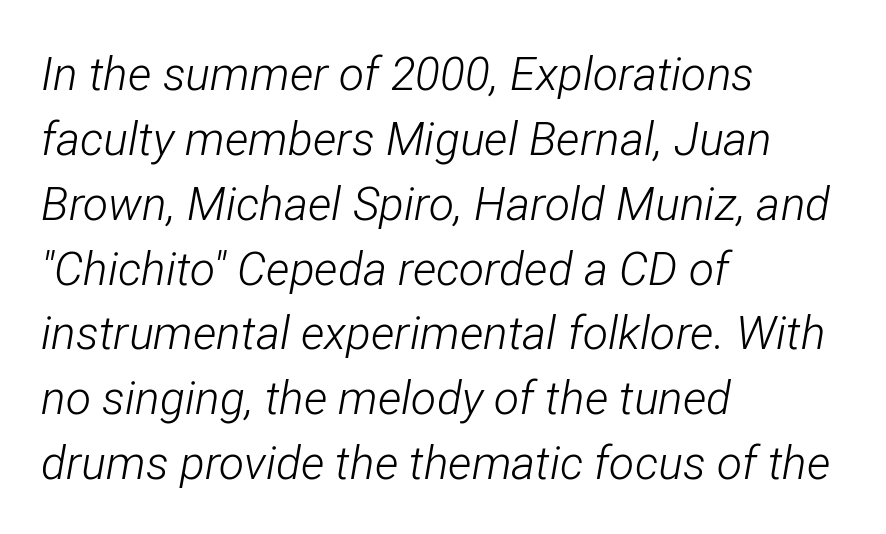
Q: Is the text bold? A: No.
Q: Is the text italic (slanted)? A: Yes, it leans right by about 12 degrees.
Q: Is the text underlined? A: No.
Q: How is the paragraph aligned? A: Left-aligned.
Q: Is the spacing between letters normal or unusually wide? A: Normal.
Q: Is the spacing between lines tight, normal or loose? A: Normal.
Q: Width (condensed, normal, or wide)? A: Condensed.
Q: Stroke contrast? A: Low.
Q: x-height? A: Medium.
Q: Monospaced? A: No.
